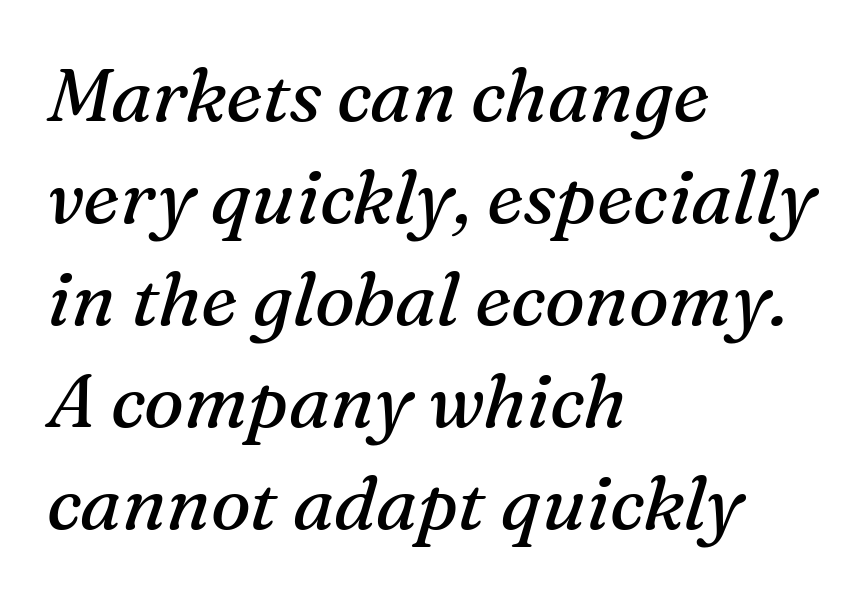
Q: Is the text bold? A: No.
Q: Is the text italic (slanted)? A: Yes, it leans right by about 16 degrees.
Q: Is the typeface a serif or a sans-serif typeface? A: Serif.
Q: Is the text underlined? A: No.
Q: How is the paragraph aligned? A: Left-aligned.
Q: Is the spacing between letters normal or unusually wide? A: Normal.
Q: Is the spacing between lines tight, normal or loose? A: Normal.
Q: Width (condensed, normal, or wide)? A: Normal.
Q: Stroke contrast? A: Medium.
Q: x-height? A: Medium.
Q: Monospaced? A: No.
